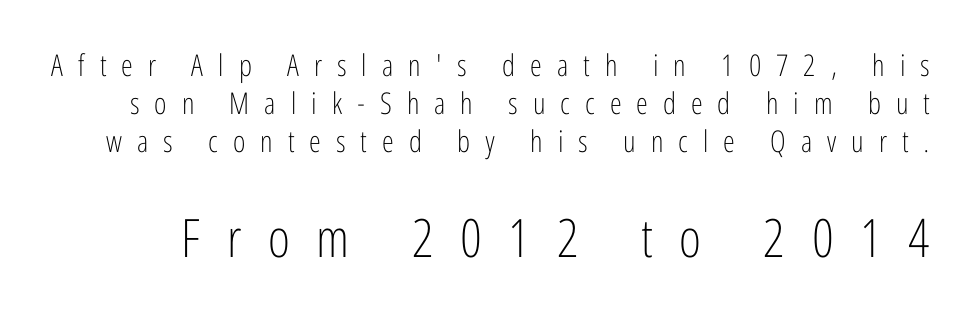
{"serif": "no", "italic": "no", "bold": "no", "weight": "light", "width": "condensed", "stroke_contrast": "low", "x_height": "medium", "monospaced": "no", "underline": "no", "line_spacing": "normal", "line_spacing_ratio": 1.27, "letter_spacing": "wide", "letter_spacing_em": 0.5, "larger_block": "second", "size_ratio": 1.77, "glyph_px": 53}
